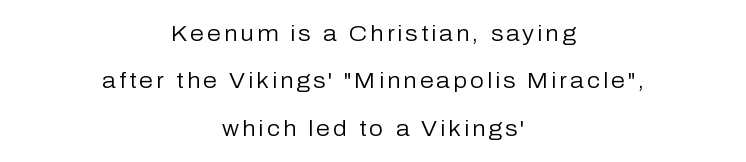
Q: Is the text bold? A: No.
Q: Is the text italic (slanted)? A: No, it is upright.
Q: Is the text underlined? A: No.
Q: How is the paragraph aligned? A: Centered.
Q: Is the spacing between lines tight, normal or loose? A: Loose.
